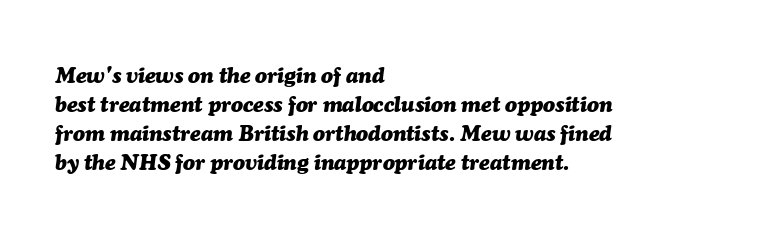
The image shows 22 px bold type, italic (leaning right); set left-aligned, normal line spacing (1.32x), normal letter spacing, not underlined.
